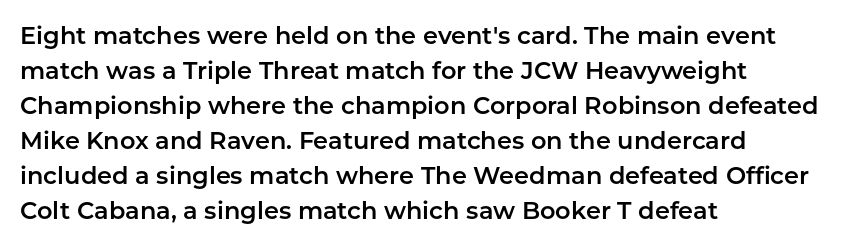
Q: Is the text italic (slanted)? A: No, it is upright.
Q: Is the text underlined? A: No.
Q: How is the paragraph aligned? A: Left-aligned.
Q: Is the spacing between letters normal or unusually wide? A: Normal.
Q: Is the spacing between lines tight, normal or loose? A: Normal.
